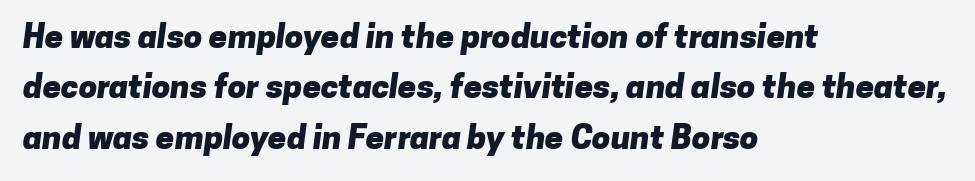
{"serif": "no", "bold": "yes", "weight": "heavy", "width": "normal", "stroke_contrast": "low", "x_height": "medium", "monospaced": "no", "underline": "no", "align": "left", "line_spacing": "normal", "line_spacing_ratio": 1.53, "letter_spacing": "normal", "letter_spacing_em": 0.0, "glyph_px": 33}
